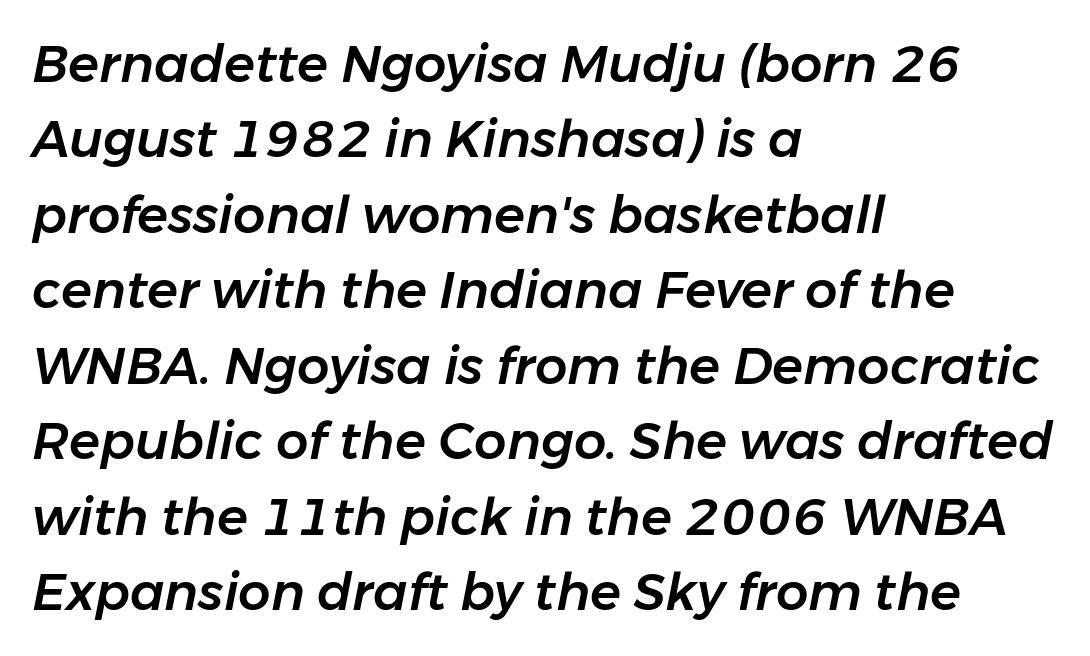
{"italic": "yes", "lean": "right", "slant_degrees": 11, "width": "normal", "stroke_contrast": "low", "x_height": "medium", "monospaced": "no", "underline": "no", "align": "left", "line_spacing": "normal", "line_spacing_ratio": 1.48, "letter_spacing": "normal", "letter_spacing_em": 0.0, "glyph_px": 51}
